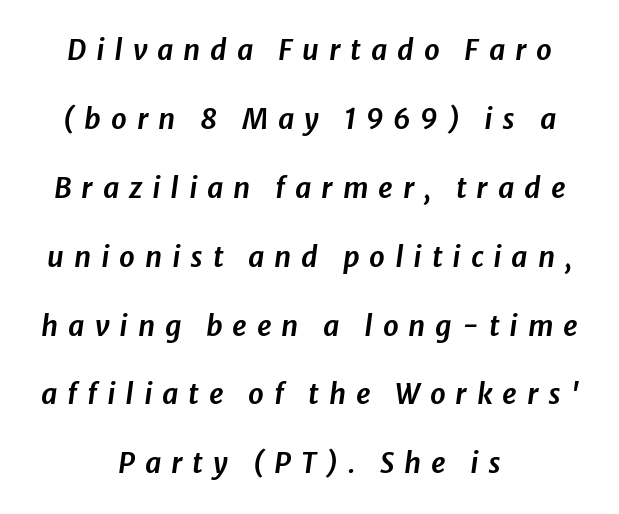
{"italic": "yes", "lean": "right", "slant_degrees": 8, "width": "normal", "stroke_contrast": "low", "x_height": "medium", "monospaced": "no", "underline": "no", "align": "center", "line_spacing": "loose", "line_spacing_ratio": 2.46, "letter_spacing": "wide", "letter_spacing_em": 0.35, "glyph_px": 28}
